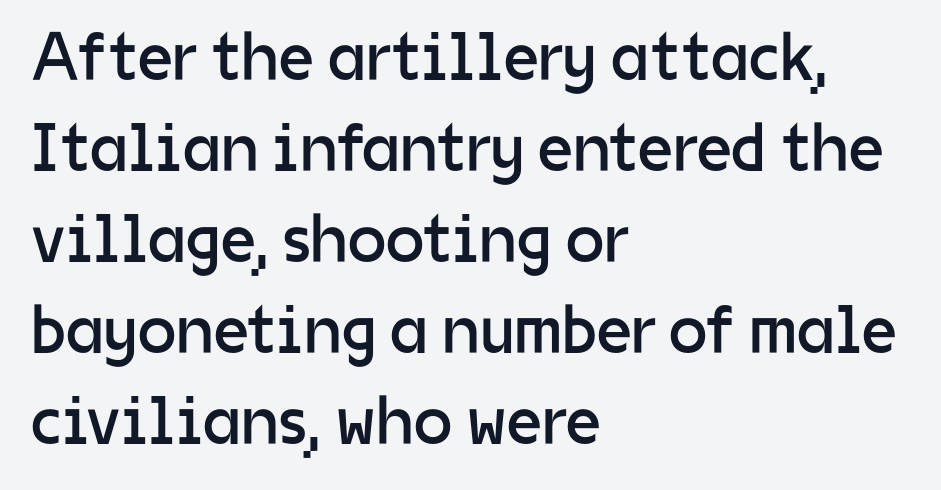
The image shows 69 px regular-weight sans-serif type, upright; set left-aligned, normal line spacing (1.32x), normal letter spacing, not underlined; low stroke contrast and a medium x-height.
